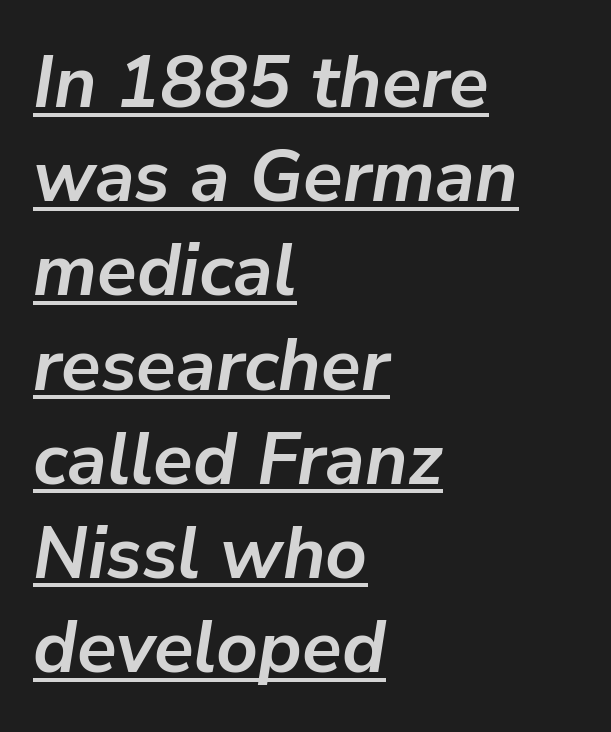
The image shows 73 px semibold type, italic (leaning right); set left-aligned, normal line spacing (1.29x), normal letter spacing, underlined; low stroke contrast and a medium x-height.
